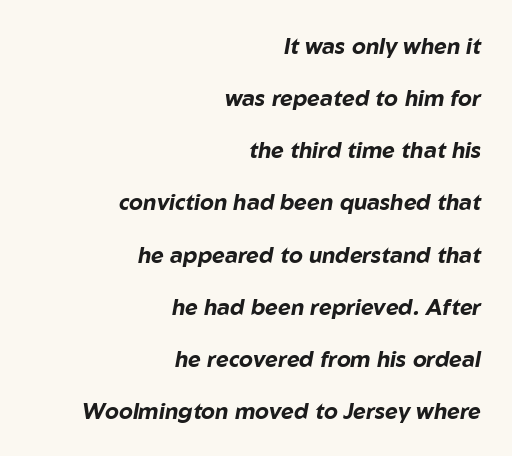
The image shows 22 px bold type, italic (leaning right); set right-aligned, loose line spacing (2.37x), normal letter spacing, not underlined.
